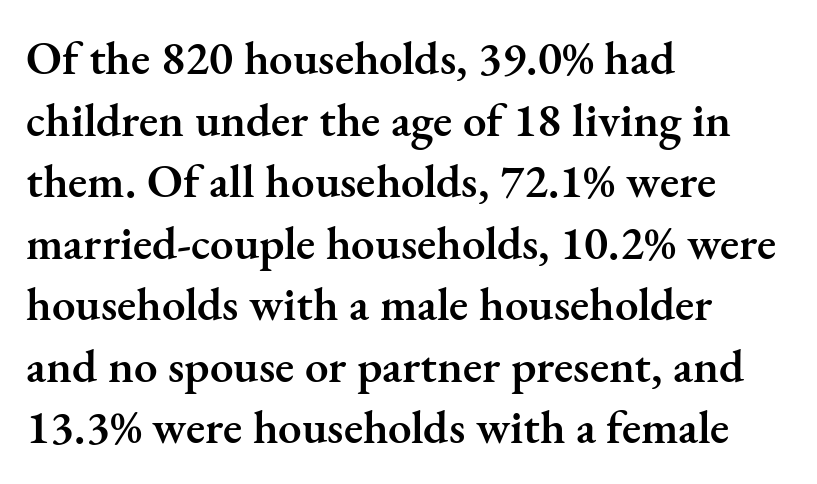
{"serif": "yes", "italic": "no", "bold": "semi", "weight": "semibold", "width": "normal", "stroke_contrast": "medium", "x_height": "small", "monospaced": "no", "underline": "no", "align": "left", "line_spacing": "normal", "line_spacing_ratio": 1.31, "letter_spacing": "normal", "letter_spacing_em": 0.0, "glyph_px": 47}
